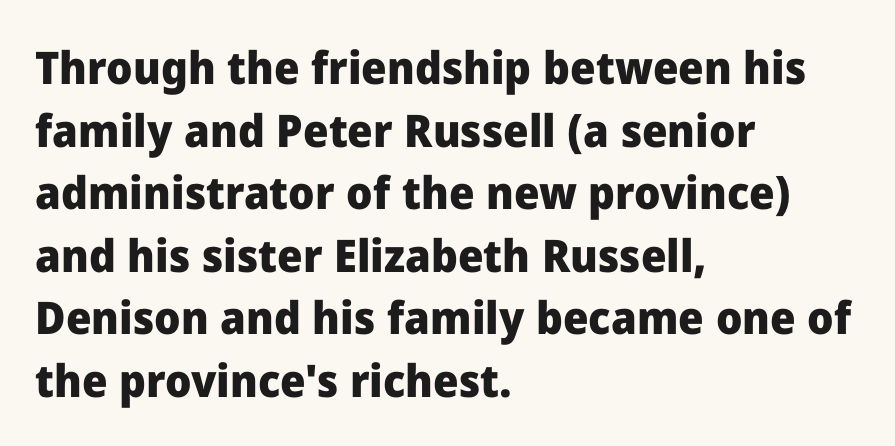
{"serif": "no", "italic": "no", "bold": "yes", "weight": "heavy", "width": "normal", "stroke_contrast": "low", "x_height": "medium", "monospaced": "no", "underline": "no", "align": "left", "line_spacing": "normal", "line_spacing_ratio": 1.39, "letter_spacing": "normal", "letter_spacing_em": 0.0, "glyph_px": 45}
